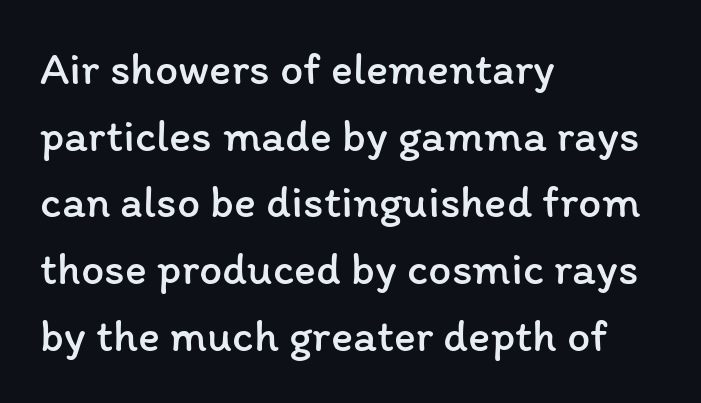
Italic? Not at all — the glyphs are vertical. Check the space under the baseline: it is left empty. Tracking here is standard; glyphs follow each other at the usual distance. Horizontally, the lines are justified to the leading edge only. Leading matches the norm, producing a regular column.
